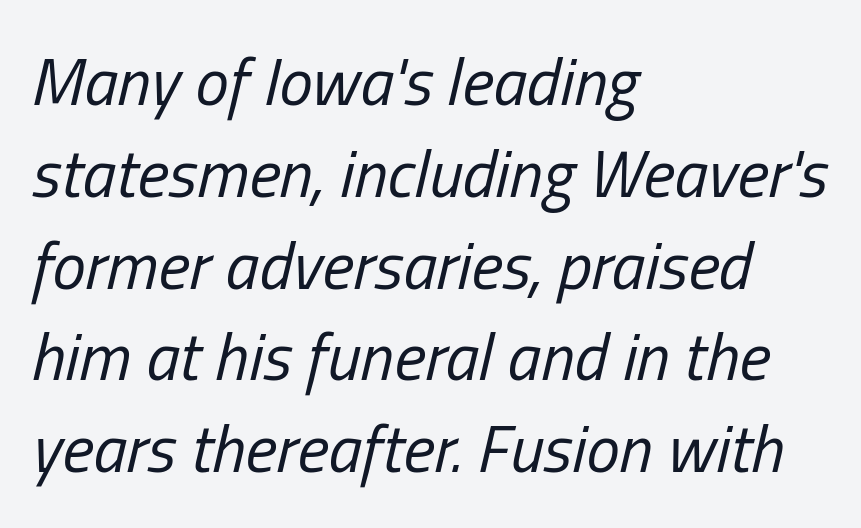
The image shows 67 px regular-weight, condensed type, italic (leaning right); set left-aligned, normal line spacing (1.37x), normal letter spacing, not underlined; low stroke contrast and a medium x-height.
